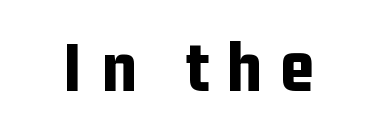
Q: Is the text bold? A: Yes.
Q: Is the text italic (slanted)? A: No, it is upright.
Q: Is the typeface a serif or a sans-serif typeface? A: Sans-serif.
Q: Is the text underlined? A: No.
Q: Is the spacing between letters normal or unusually wide? A: Unusually wide.
Q: Width (condensed, normal, or wide)? A: Condensed.
Q: Stroke contrast? A: Low.
Q: x-height? A: Medium.
Q: Monospaced? A: No.
